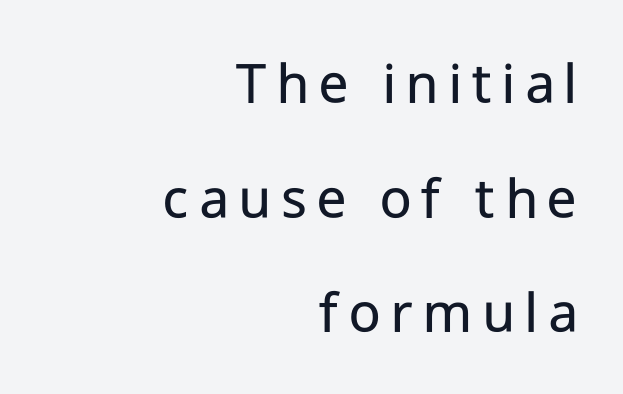
Is this a fixed-width face? No — the glyphs have proportional, varying widths. The text block is weighted toward the right margin, trailing off unevenly leftward. The area under the type is left untouched. No italicization has been applied; the sample stays upright. Ink coverage per letter is moderate at most. Grotesque or geometric, the face here clearly has no serifs.
